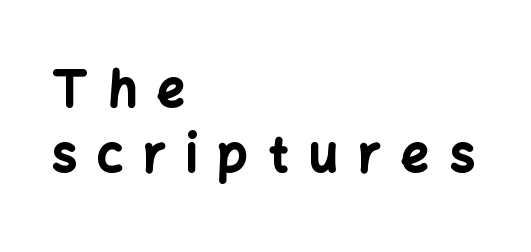
Q: Is the text bold? A: Yes.
Q: Is the text italic (slanted)? A: No, it is upright.
Q: Is the typeface a serif or a sans-serif typeface? A: Sans-serif.
Q: Is the text underlined? A: No.
Q: How is the paragraph aligned? A: Left-aligned.
Q: Is the spacing between letters normal or unusually wide? A: Unusually wide.
Q: Is the spacing between lines tight, normal or loose? A: Normal.
Q: Width (condensed, normal, or wide)? A: Normal.
Q: Stroke contrast? A: Low.
Q: x-height? A: Medium.
Q: Monospaced? A: No.
